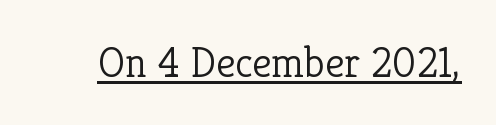
Posture: straight, roman, zero tilt. Do the characters align in a grid? No, the font is proportional. This reads as an unemphasized weight, regular at the heaviest. Is there an underline? Yes — a line sits under the letters. A typesetter would label this face a serif. The type is set solid horizontally, with unmodified tracking.
